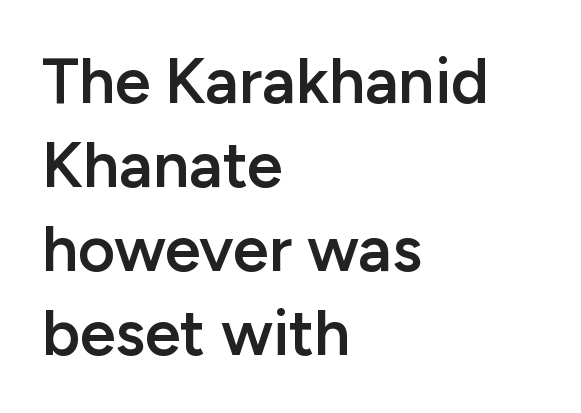
The image shows 64 px semibold sans-serif type, upright; set left-aligned, normal line spacing (1.31x), normal letter spacing, not underlined; low stroke contrast and a medium x-height.
